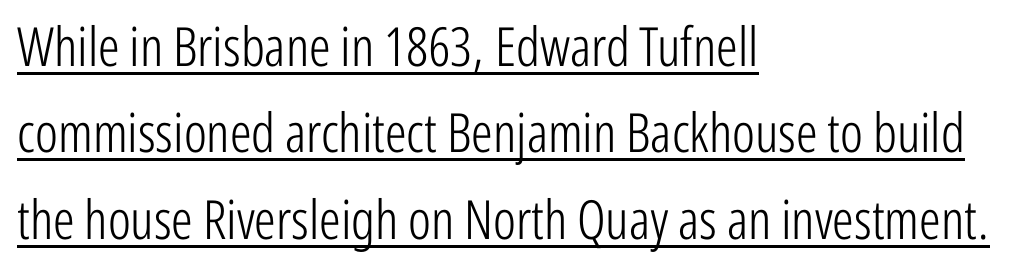
Compared with typical body copy, the letter spacing here is the same. Serif or sans? Sans — the stroke terminals are bare. Typeset ragged right — the left edge is the straight one. The passage shown is typed in a proportional face where columns would drift. Somebody hit Ctrl+U on this one — the words are underlined. A roman cut, with each character standing at attention.
